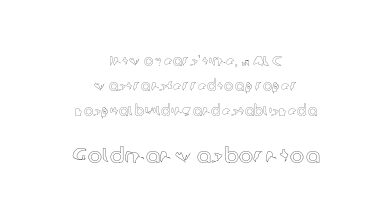
{"italic": "no", "underline": "no", "align": "center", "line_spacing_ratio": 1.77, "letter_spacing": "normal", "letter_spacing_em": 0.0, "larger_block": "second", "size_ratio": 1.5, "glyph_px": 21}
